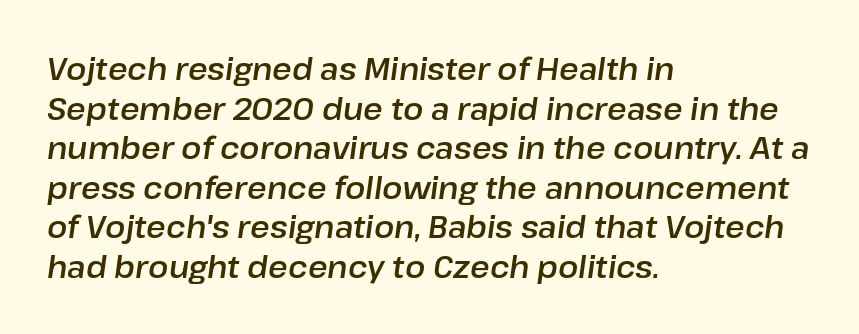
Q: Is the text italic (slanted)? A: Yes, it leans right by about 8 degrees.
Q: Is the text underlined? A: No.
Q: How is the paragraph aligned? A: Left-aligned.
Q: Is the spacing between letters normal or unusually wide? A: Normal.
Q: Is the spacing between lines tight, normal or loose? A: Normal.
Q: Width (condensed, normal, or wide)? A: Normal.
Q: Stroke contrast? A: Low.
Q: x-height? A: Medium.
Q: Monospaced? A: No.
